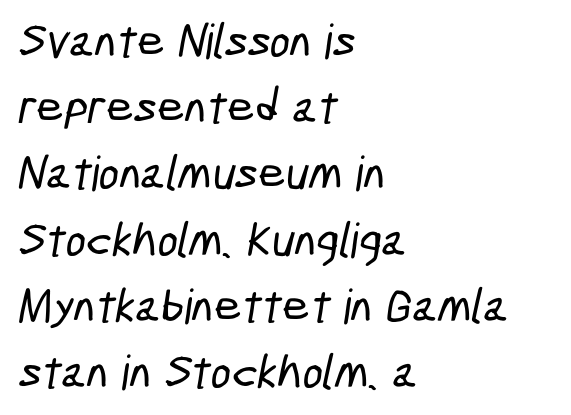
Students, note that the glyphs here touch the page at normal intervals. Baseline-to-baseline distance is the conventional proportion of letter height. Examine the stroke ends and you'll find no serifs. Note the varied advance widths — an 'i' is clearly narrower than an 'm'. A student would call this left alignment; a typographer would say flush left, rag right. Decoration check: the copy has no underline.
